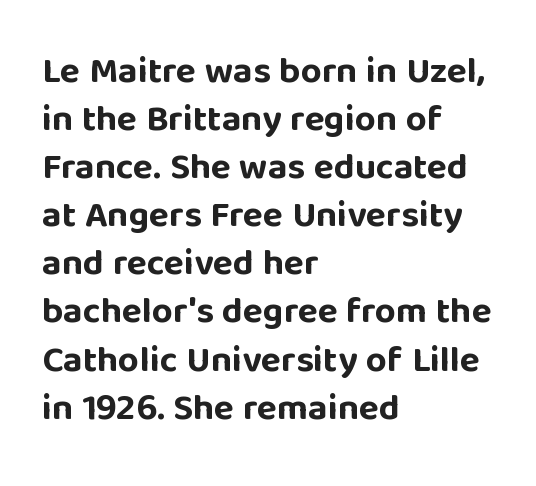
This is the regular roman posture of the typeface. Stroke terminals: plain, sans-serif. What's the leading like? Ordinary, nothing unusual. These lines are set flush left with a ragged right edge. Its strokes are broad and dark, the hallmark of bold type.
